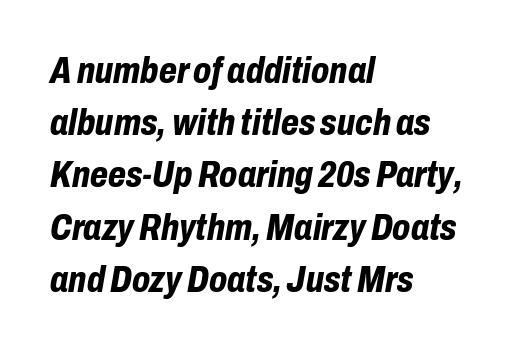
Does the weight exceed regular? Yes, all the way to bold. The rendering applies a slant to the glyphs. The leading is moderate, giving the passage an even texture. Do the characters align in a grid? No, the font is proportional.
